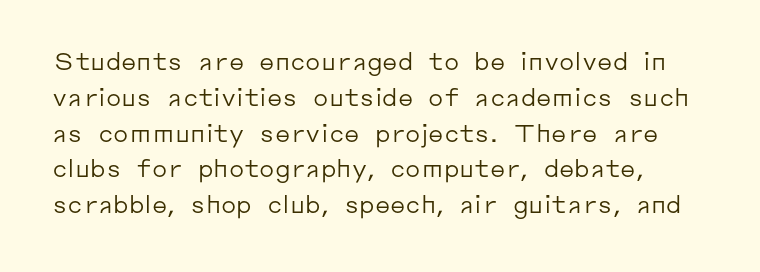
{"italic": "no", "bold": "no", "underline": "no", "line_spacing": "normal", "line_spacing_ratio": 1.49, "letter_spacing": "normal", "letter_spacing_em": 0.0, "glyph_px": 24}
